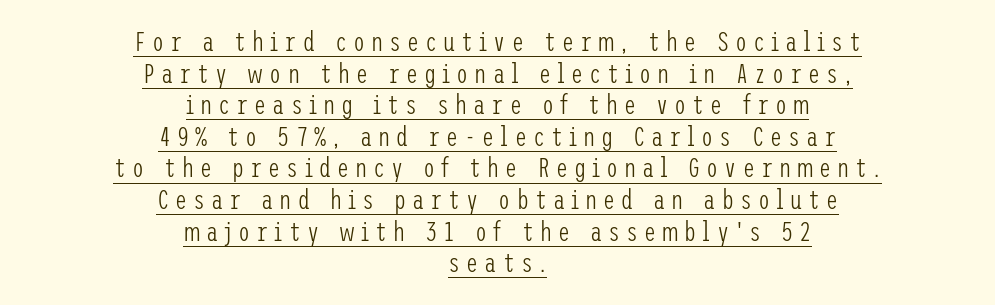
Honestly, the underline is the first thing you notice here. Someone cranked the tracking dial way up on this one. Which margin do the lines hug? Neither — every line sits in the middle. Every character sits straight up, as roman type does. No chunkiness to these letters — they're not bold.
